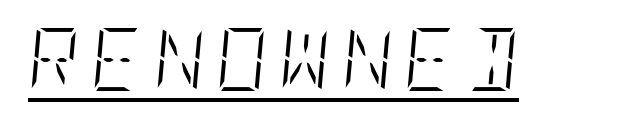
The image shows 63 px light, condensed type, italic (leaning right); set underlined; low stroke contrast and a large x-height.
